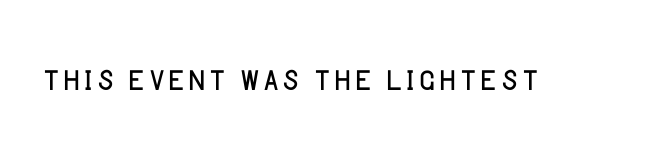
These lines are rendered in a variable-pitch font. The weight would be labelled regular, book, light, or lighter still. Observe the absence of serifs on each vertical stroke in this sample. You can tell it's not italic because the verticals are truly vertical. Descenders hang freely into open space.
